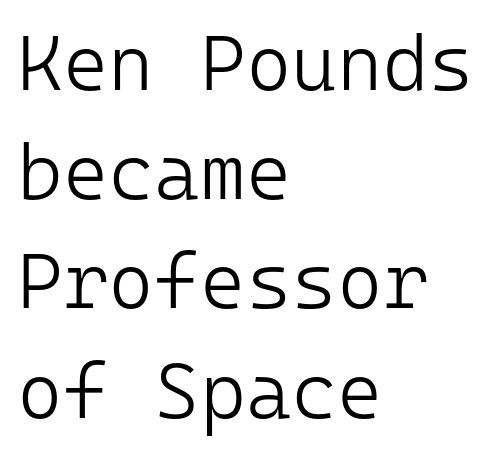
The image shows 78 px light sans-serif type, upright, monospaced; set left-aligned, normal line spacing (1.4x), normal letter spacing, not underlined; low stroke contrast and a medium x-height.
